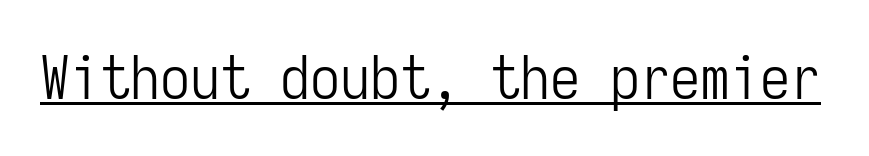
The image shows 60 px light, condensed sans-serif type, upright, monospaced; set normal letter spacing, underlined; low stroke contrast and a medium x-height.
